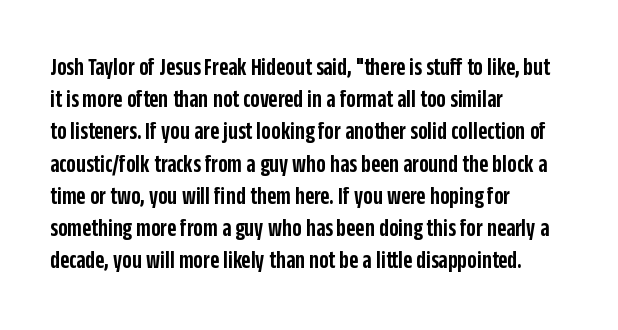
Q: Is the text bold? A: Semi-bold.
Q: Is the text italic (slanted)? A: No, it is upright.
Q: Is the text underlined? A: No.
Q: How is the paragraph aligned? A: Left-aligned.
Q: Is the spacing between letters normal or unusually wide? A: Normal.
Q: Is the spacing between lines tight, normal or loose? A: Normal.
